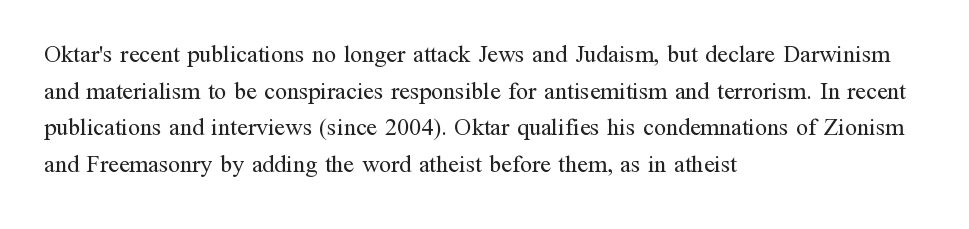
Q: Is the text bold? A: No.
Q: Is the text italic (slanted)? A: No, it is upright.
Q: Is the text underlined? A: No.
Q: How is the paragraph aligned? A: Left-aligned.
Q: Is the spacing between letters normal or unusually wide? A: Normal.
Q: Is the spacing between lines tight, normal or loose? A: Normal.
